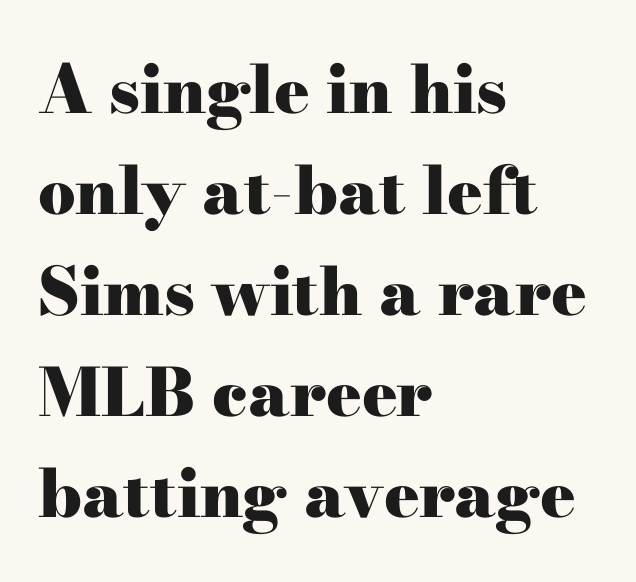
Q: Is the text bold? A: Yes.
Q: Is the text italic (slanted)? A: No, it is upright.
Q: Is the typeface a serif or a sans-serif typeface? A: Serif.
Q: Is the text underlined? A: No.
Q: How is the paragraph aligned? A: Left-aligned.
Q: Is the spacing between letters normal or unusually wide? A: Normal.
Q: Is the spacing between lines tight, normal or loose? A: Normal.
Q: Width (condensed, normal, or wide)? A: Wide.
Q: Stroke contrast? A: High.
Q: x-height? A: Small.
Q: Monospaced? A: No.
